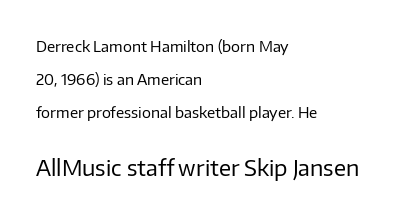
The image shows 22 px text type, upright; set left-aligned, loose line spacing (2.2x), normal letter spacing, not underlined; the second (bottom) block is 1.47x larger.
